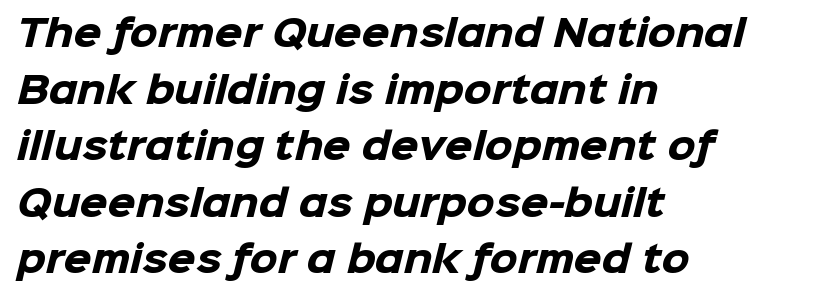
{"serif": "no", "bold": "yes", "weight": "heavy", "width": "normal", "stroke_contrast": "low", "x_height": "medium", "monospaced": "no", "underline": "no", "align": "left", "line_spacing": "normal", "line_spacing_ratio": 1.57, "letter_spacing": "normal", "letter_spacing_em": 0.0, "glyph_px": 36}
